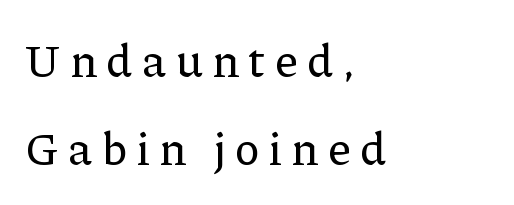
Q: Is the text italic (slanted)? A: No, it is upright.
Q: Is the typeface a serif or a sans-serif typeface? A: Serif.
Q: Is the text underlined? A: No.
Q: How is the paragraph aligned? A: Left-aligned.
Q: Is the spacing between letters normal or unusually wide? A: Unusually wide.
Q: Is the spacing between lines tight, normal or loose? A: Loose.
Q: Width (condensed, normal, or wide)? A: Normal.
Q: Stroke contrast? A: Low.
Q: x-height? A: Medium.
Q: Monospaced? A: No.
